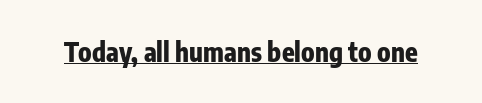
Q: Is the text bold? A: Yes.
Q: Is the text italic (slanted)? A: No, it is upright.
Q: Is the text underlined? A: Yes.
Q: Is the spacing between letters normal or unusually wide? A: Normal.
